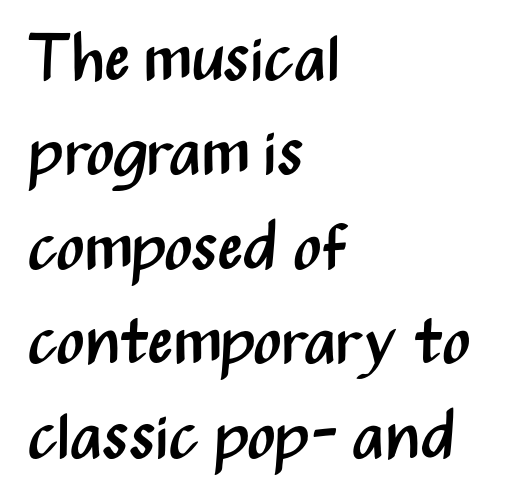
{"serif": "no", "italic": "no", "bold": "no", "weight": "regular", "width": "condensed", "stroke_contrast": "medium", "x_height": "medium", "monospaced": "no", "underline": "no", "align": "left", "line_spacing": "normal", "line_spacing_ratio": 1.43, "letter_spacing": "normal", "letter_spacing_em": 0.0, "glyph_px": 66}
